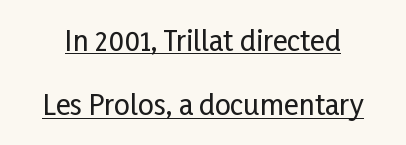
Q: Is the text italic (slanted)? A: No, it is upright.
Q: Is the typeface a serif or a sans-serif typeface? A: Sans-serif.
Q: Is the text underlined? A: Yes.
Q: Is the spacing between letters normal or unusually wide? A: Normal.
Q: Is the spacing between lines tight, normal or loose? A: Loose.
Q: Width (condensed, normal, or wide)? A: Condensed.
Q: Stroke contrast? A: Low.
Q: x-height? A: Medium.
Q: Monospaced? A: No.
